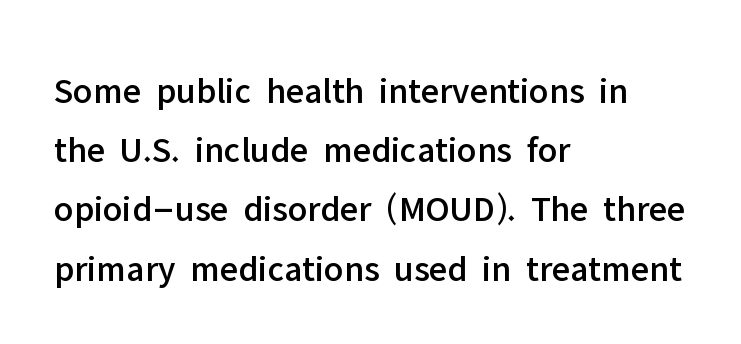
{"serif": "no", "italic": "no", "width": "normal", "stroke_contrast": "low", "x_height": "medium", "monospaced": "no", "underline": "no", "align": "left", "line_spacing": "normal", "line_spacing_ratio": 1.6, "letter_spacing": "normal", "letter_spacing_em": 0.0, "glyph_px": 37}
